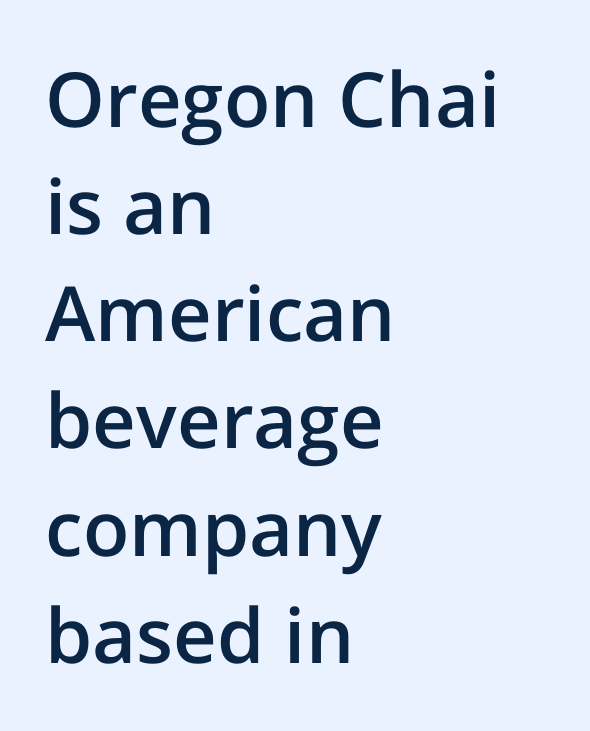
{"serif": "no", "italic": "no", "bold": "semi", "weight": "semibold", "width": "normal", "stroke_contrast": "low", "x_height": "medium", "monospaced": "no", "underline": "no", "align": "left", "line_spacing": "normal", "line_spacing_ratio": 1.41, "letter_spacing": "normal", "letter_spacing_em": 0.0, "glyph_px": 76}
